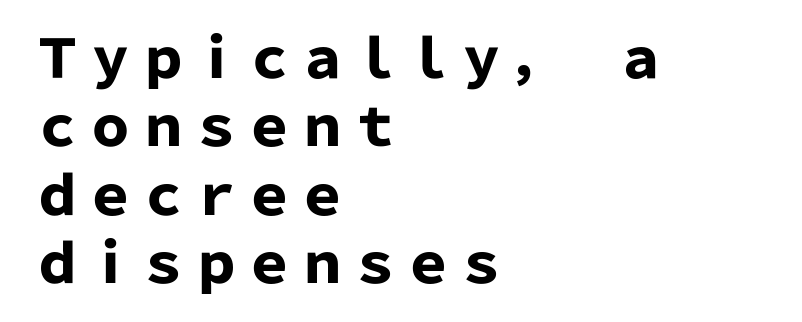
Q: Is the text bold? A: Yes.
Q: Is the text italic (slanted)? A: No, it is upright.
Q: Is the typeface a serif or a sans-serif typeface? A: Sans-serif.
Q: Is the text underlined? A: No.
Q: How is the paragraph aligned? A: Left-aligned.
Q: Is the spacing between letters normal or unusually wide? A: Normal.
Q: Is the spacing between lines tight, normal or loose? A: Normal.
Q: Width (condensed, normal, or wide)? A: Normal.
Q: Stroke contrast? A: Low.
Q: x-height? A: Medium.
Q: Monospaced? A: No.
